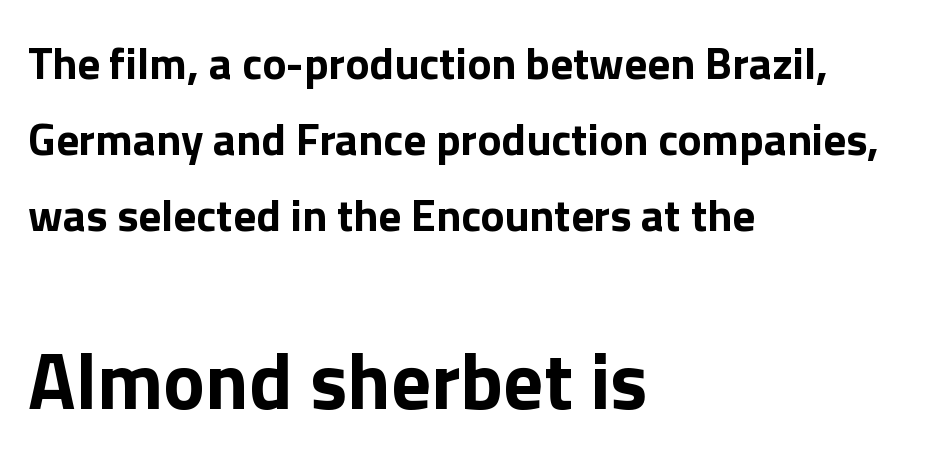
Type without underlining. Leftover space on each line is placed entirely after the last word. The type is set solid horizontally, with unmodified tracking. The glyphs have the mass of a bold cut.
